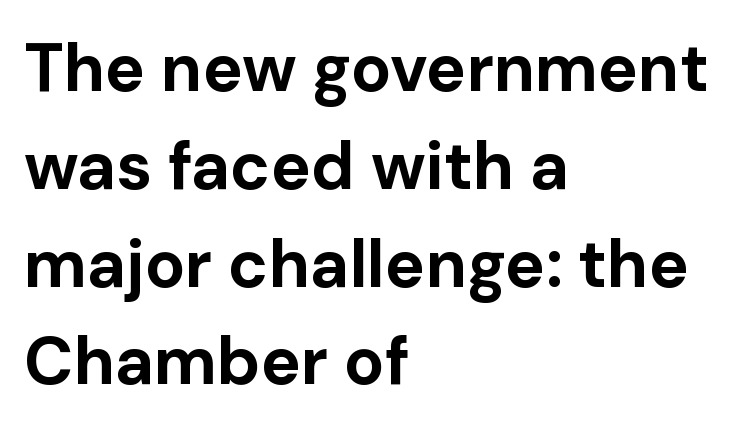
Q: Is the text bold? A: Yes.
Q: Is the text italic (slanted)? A: No, it is upright.
Q: Is the typeface a serif or a sans-serif typeface? A: Sans-serif.
Q: Is the text underlined? A: No.
Q: How is the paragraph aligned? A: Left-aligned.
Q: Is the spacing between letters normal or unusually wide? A: Normal.
Q: Is the spacing between lines tight, normal or loose? A: Normal.
Q: Width (condensed, normal, or wide)? A: Normal.
Q: Stroke contrast? A: Low.
Q: x-height? A: Medium.
Q: Monospaced? A: No.
